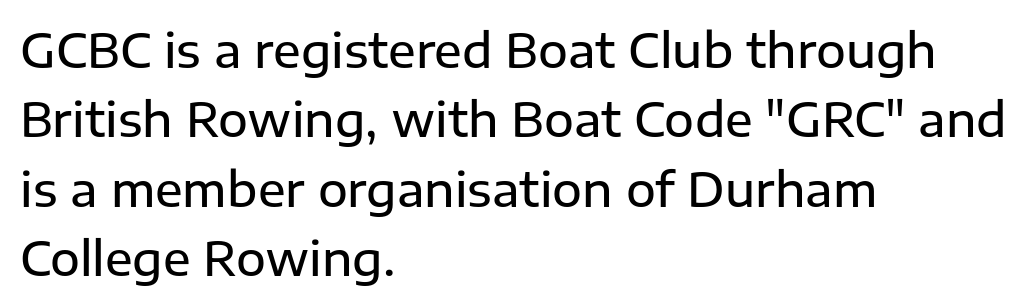
{"serif": "no", "italic": "no", "bold": "semi", "weight": "semibold", "width": "normal", "stroke_contrast": "low", "x_height": "medium", "monospaced": "no", "underline": "no", "align": "left", "line_spacing": "normal", "line_spacing_ratio": 1.51, "letter_spacing": "normal", "letter_spacing_em": 0.0, "glyph_px": 46}
